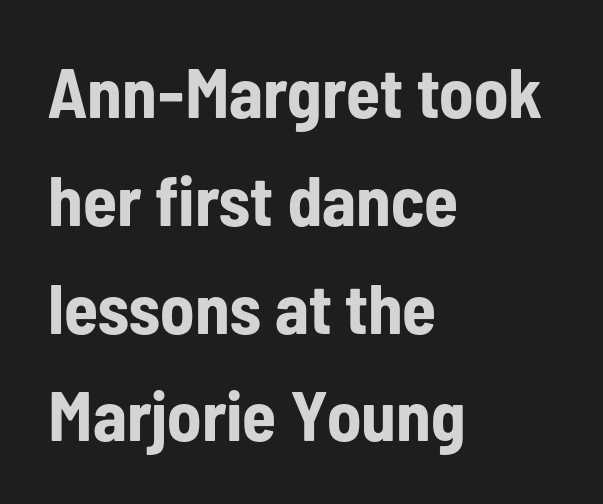
Nobody touched the tracking dial on this one. A normal amount of white space separates one row of letters from the next. The letters advance in unequal steps, a hallmark of proportional type. The passage shown is emphatically bold. Characters remain perfectly vertical along every line.
